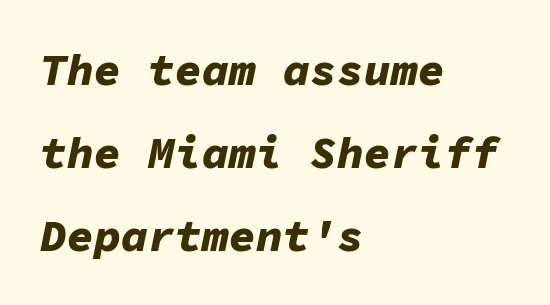
Q: Is the text bold? A: Yes.
Q: Is the text italic (slanted)? A: Yes, it leans right by about 11 degrees.
Q: Is the text underlined? A: No.
Q: How is the paragraph aligned? A: Left-aligned.
Q: Is the spacing between letters normal or unusually wide? A: Normal.
Q: Width (condensed, normal, or wide)? A: Normal.
Q: Stroke contrast? A: Low.
Q: x-height? A: Medium.
Q: Monospaced? A: Yes.
